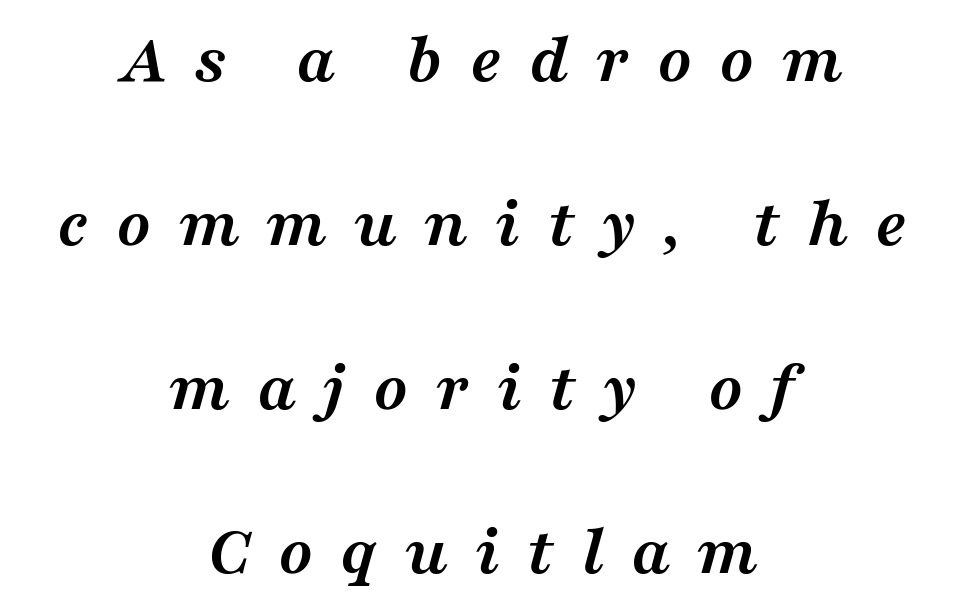
Each word looks stretched out because of the extra space between its letters. Here the designer chose a conventional face with non-uniform glyph widths. Weight check: bold — yes, fully. Slanted lettering throughout.
